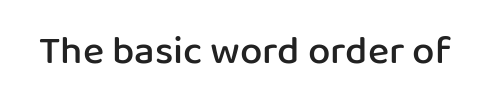
The image shows 40 px semibold sans-serif type, upright; set normal letter spacing, not underlined; low stroke contrast and a medium x-height.
